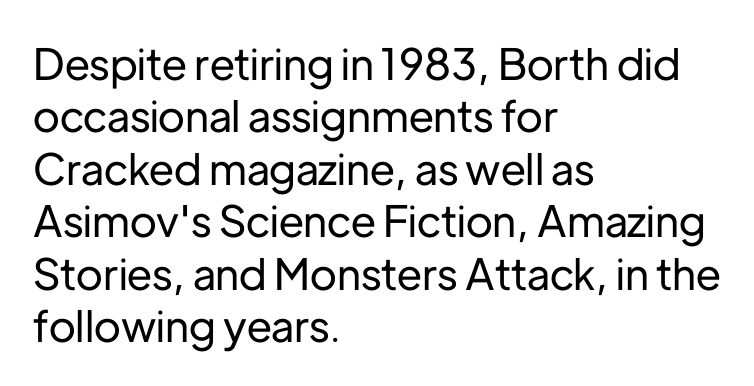
Q: Is the text italic (slanted)? A: No, it is upright.
Q: Is the typeface a serif or a sans-serif typeface? A: Sans-serif.
Q: Is the text underlined? A: No.
Q: How is the paragraph aligned? A: Left-aligned.
Q: Is the spacing between letters normal or unusually wide? A: Normal.
Q: Width (condensed, normal, or wide)? A: Normal.
Q: Stroke contrast? A: Low.
Q: x-height? A: Medium.
Q: Monospaced? A: No.
